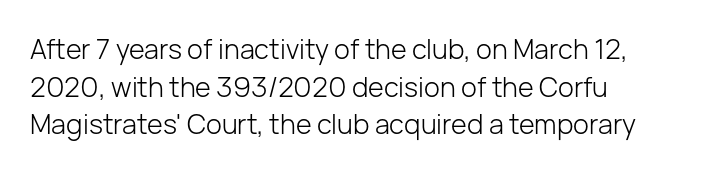
Q: Is the text bold? A: No.
Q: Is the text italic (slanted)? A: No, it is upright.
Q: Is the text underlined? A: No.
Q: How is the paragraph aligned? A: Left-aligned.
Q: Is the spacing between letters normal or unusually wide? A: Normal.
Q: Is the spacing between lines tight, normal or loose? A: Normal.
